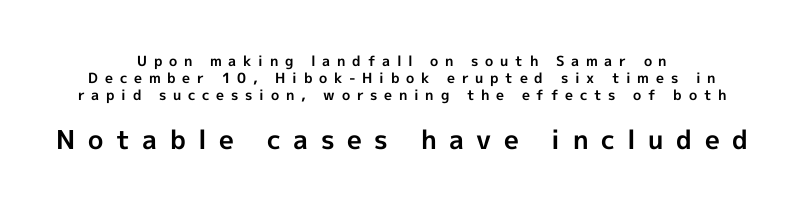
{"italic": "no", "bold": "yes", "underline": "no", "align": "center", "line_spacing_ratio": 1.2, "letter_spacing": "wide", "letter_spacing_em": 0.48, "larger_block": "second", "size_ratio": 1.86, "glyph_px": 26}
